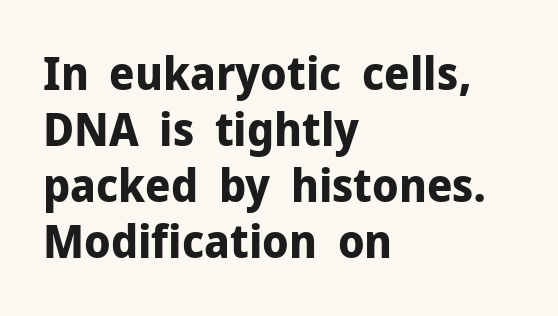
Notice how the stems are strictly vertical — no italics here. The letters advance in unequal steps, a hallmark of proportional type. Has an underline been added? It has not. Nothing unusual about the tracking: characters are spaced as the font intends.
